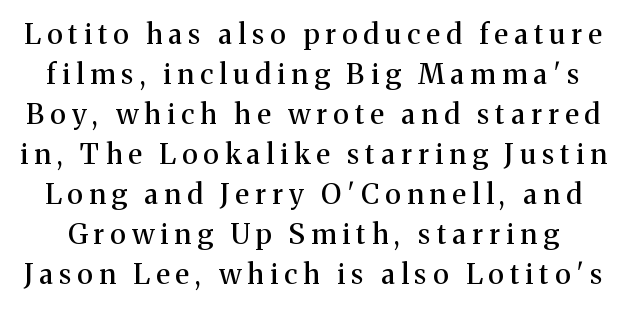
Q: Is the text italic (slanted)? A: No, it is upright.
Q: Is the typeface a serif or a sans-serif typeface? A: Serif.
Q: Is the text underlined? A: No.
Q: Is the spacing between letters normal or unusually wide? A: Unusually wide.
Q: Is the spacing between lines tight, normal or loose? A: Normal.
Q: Width (condensed, normal, or wide)? A: Normal.
Q: Stroke contrast? A: Medium.
Q: x-height? A: Medium.
Q: Monospaced? A: No.
